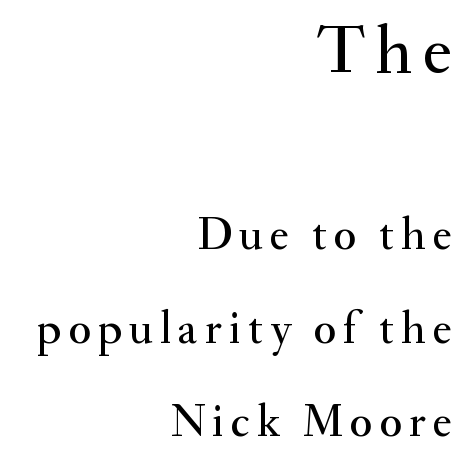
Underline: absent. The earlier block is typeset at a bigger size than the later block. The face used here is seriffed, in the tradition of book romans. The setting favours the right margin, as signatures and pull-quotes sometimes do. No italicization has been applied; the sample stays upright. Varying glyph widths throughout — classic text-font behaviour.
